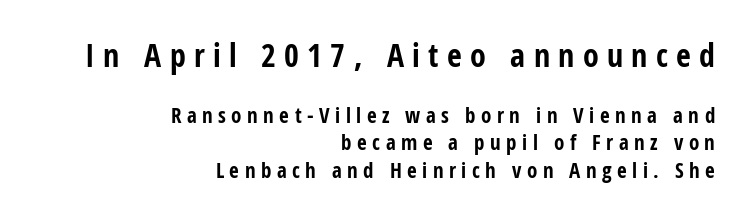
Q: Is the text bold? A: Yes.
Q: Is the text italic (slanted)? A: No, it is upright.
Q: Is the typeface a serif or a sans-serif typeface? A: Sans-serif.
Q: Is the text underlined? A: No.
Q: How is the paragraph aligned? A: Right-aligned.
Q: Is the spacing between letters normal or unusually wide? A: Unusually wide.
Q: Is the spacing between lines tight, normal or loose? A: Normal.
Q: Which block of text is set in a larger size, the first (top) or the second (bottom)? A: The first (top) one.
Q: Width (condensed, normal, or wide)? A: Condensed.
Q: Stroke contrast? A: Low.
Q: x-height? A: Medium.
Q: Monospaced? A: No.
